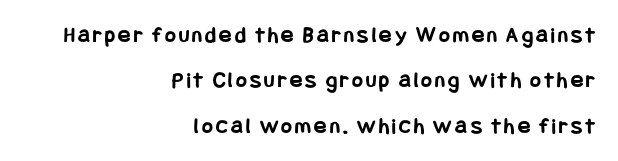
Q: Is the text bold? A: Yes.
Q: Is the text italic (slanted)? A: No, it is upright.
Q: Is the text underlined? A: No.
Q: How is the paragraph aligned? A: Right-aligned.
Q: Is the spacing between lines tight, normal or loose? A: Loose.
